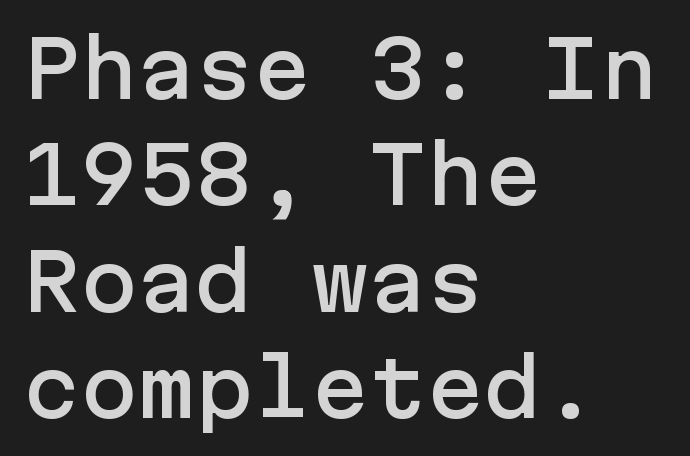
When letters stand straight like this, we call the style roman or upright. Each word holds together tightly as a unit, with standard inter-letter gaps. Nothing sits at the stroke ends, so this counts as sans-serif. The rag falls on the right side of this text block. Descenders hang freely into open space.
